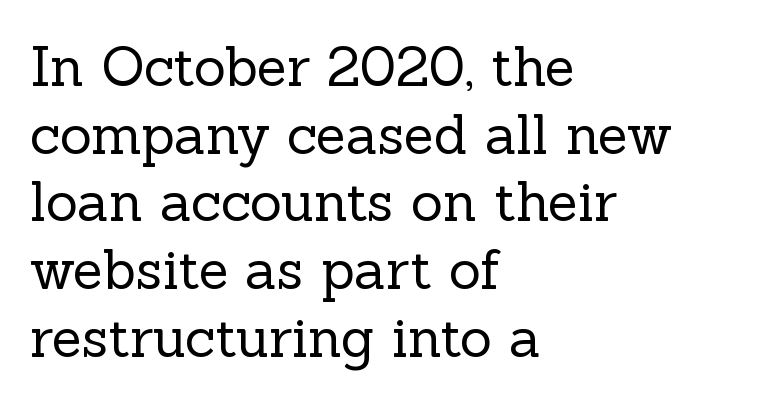
The image shows 55 px regular-weight serif type, upright; set left-aligned, line spacing 1.23x, normal letter spacing, not underlined; a medium x-height.
